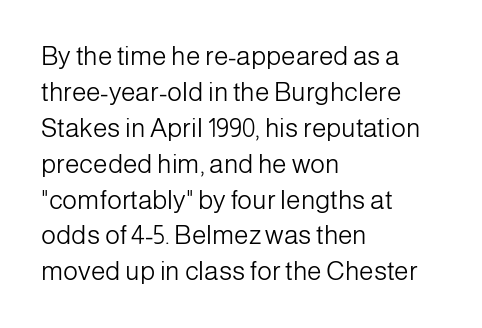
{"italic": "no", "bold": "no", "underline": "no", "align": "left", "line_spacing": "normal", "line_spacing_ratio": 1.38, "letter_spacing": "normal", "letter_spacing_em": 0.0, "glyph_px": 26}
